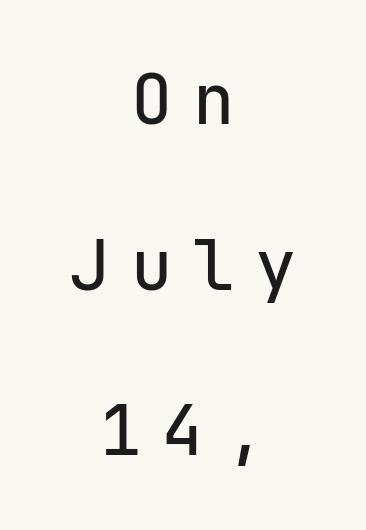
Q: Is the text italic (slanted)? A: No, it is upright.
Q: Is the typeface a serif or a sans-serif typeface? A: Sans-serif.
Q: Is the text underlined? A: No.
Q: How is the paragraph aligned? A: Centered.
Q: Is the spacing between letters normal or unusually wide? A: Unusually wide.
Q: Is the spacing between lines tight, normal or loose? A: Loose.
Q: Width (condensed, normal, or wide)? A: Normal.
Q: Stroke contrast? A: Low.
Q: x-height? A: Medium.
Q: Monospaced? A: Yes.
